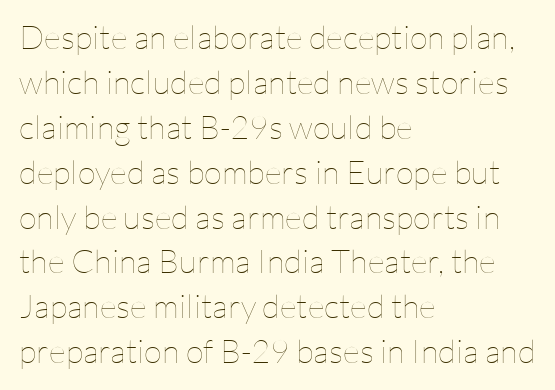
Q: Is the text bold? A: No.
Q: Is the text italic (slanted)? A: No, it is upright.
Q: Is the text underlined? A: No.
Q: How is the paragraph aligned? A: Left-aligned.
Q: Is the spacing between letters normal or unusually wide? A: Normal.
Q: Is the spacing between lines tight, normal or loose? A: Normal.
Q: Width (condensed, normal, or wide)? A: Normal.
Q: Stroke contrast? A: Low.
Q: x-height? A: Medium.
Q: Monospaced? A: No.
